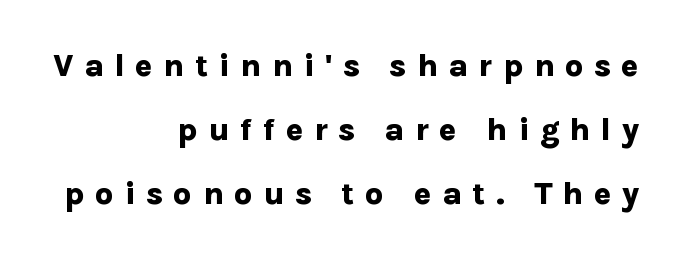
The rendering shows plain stroke endings on the letterforms — a sans-serif design. Loosely led — the rows are spread out. Posture: upright roman. What stands out about the letter spacing? Its width — letters are far apart. Line endings align vertically; line beginnings do not.
